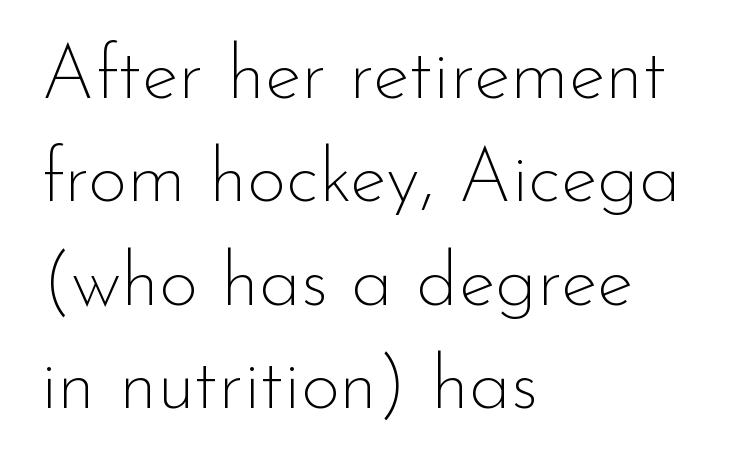
The image shows 76 px thin sans-serif type, upright; set left-aligned, normal line spacing (1.36x), normal letter spacing, not underlined; low stroke contrast and a small x-height.
